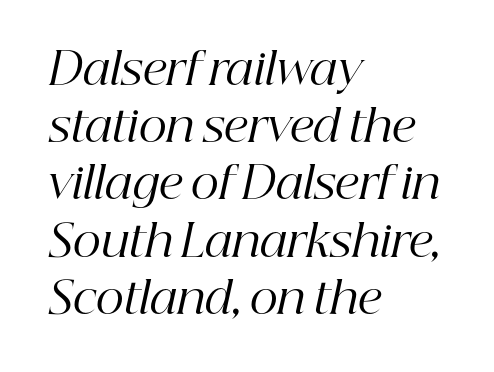
{"serif": "yes", "italic": "yes", "lean": "right", "slant_degrees": 12, "bold": "no", "weight": "regular", "width": "normal", "stroke_contrast": "high", "x_height": "medium", "monospaced": "no", "underline": "no", "align": "left", "line_spacing": "normal", "line_spacing_ratio": 1.3, "letter_spacing": "normal", "letter_spacing_em": 0.0, "glyph_px": 44}
